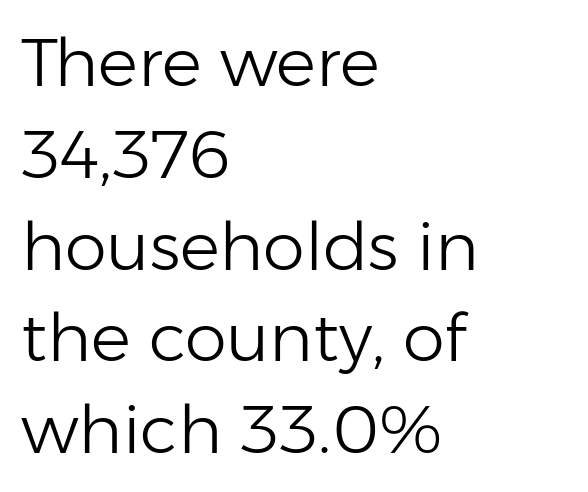
{"serif": "no", "italic": "no", "bold": "no", "weight": "light", "width": "normal", "stroke_contrast": "low", "x_height": "medium", "monospaced": "no", "underline": "no", "align": "left", "line_spacing": "normal", "line_spacing_ratio": 1.37, "letter_spacing": "normal", "letter_spacing_em": 0.0, "glyph_px": 67}
